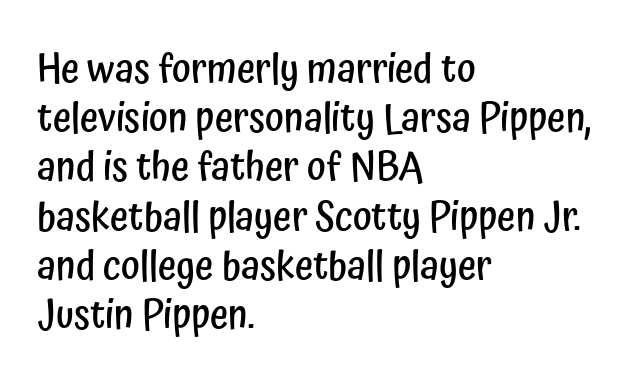
{"serif": "no", "italic": "no", "bold": "semi", "weight": "semibold", "width": "condensed", "stroke_contrast": "low", "x_height": "medium", "monospaced": "no", "underline": "no", "align": "left", "line_spacing_ratio": 1.23, "letter_spacing": "normal", "letter_spacing_em": 0.0, "glyph_px": 40}
